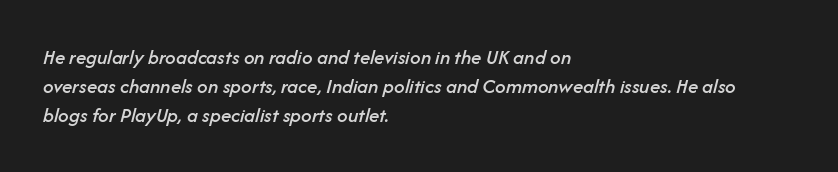
The passage shown is not underscored anywhere. A classic flush-left, rag-right setting is used for this passage. The block of text has a typical density, with ordinary space between rows. The lettering tilts uniformly, giving the passage an italic look. Look at the tracking — it's just the regular setting, nothing added.
